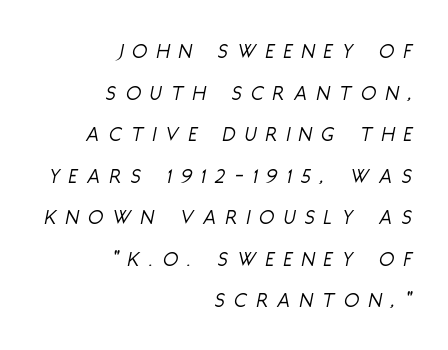
Q: Is the text bold? A: No.
Q: Is the text italic (slanted)? A: Yes, it leans right by about 11 degrees.
Q: Is the text underlined? A: No.
Q: How is the paragraph aligned? A: Right-aligned.
Q: Is the spacing between letters normal or unusually wide? A: Unusually wide.
